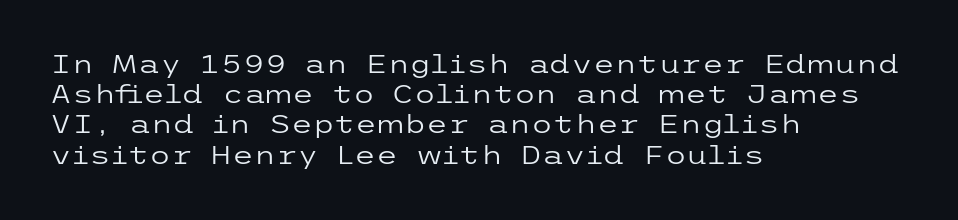
The image shows 25 px text type, upright; set left-aligned, line spacing 1.21x, normal letter spacing, not underlined.
